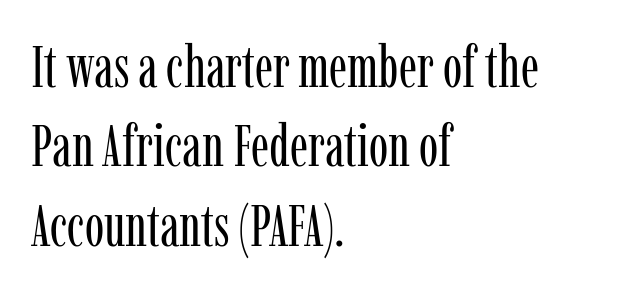
The passage shown has conventional tracking throughout. Check under the words: just untouched page. The cut favours lightness, reaching ordinary text weight at its darkest. Observe the serifs anchoring each vertical stroke in this sample. Teacher's note: observe the even left margin — that is flush-left alignment. A typesetter would call this leading conventional body-copy spacing.
